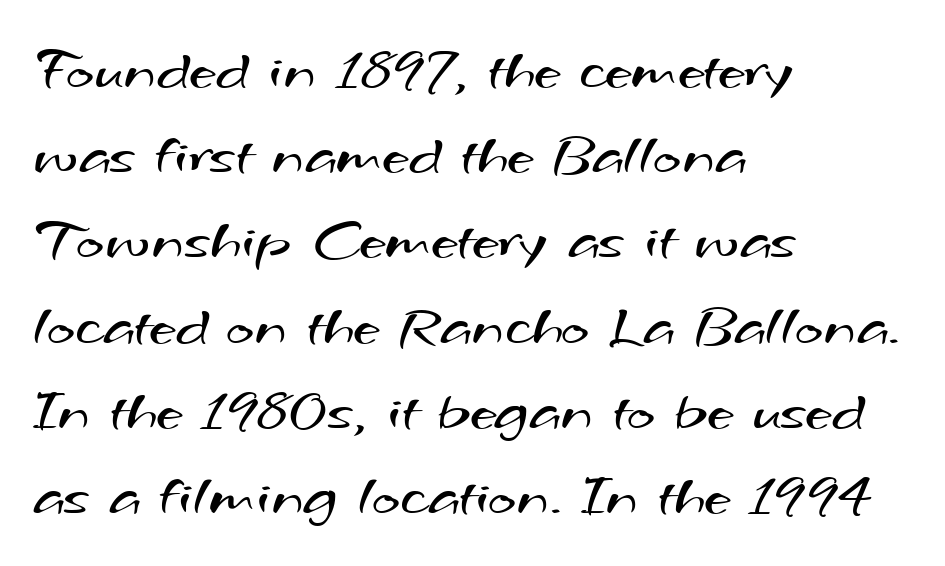
{"serif": "no", "bold": "no", "weight": "regular", "width": "wide", "stroke_contrast": "medium", "x_height": "small", "monospaced": "no", "underline": "no", "align": "left", "line_spacing": "normal", "line_spacing_ratio": 1.42, "letter_spacing": "normal", "letter_spacing_em": 0.0, "glyph_px": 60}
